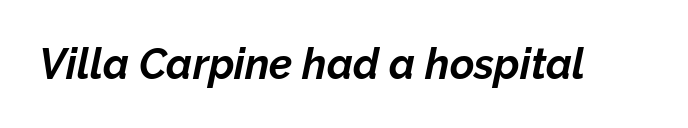
The image shows 42 px bold type, italic (leaning right); set normal letter spacing, not underlined; low stroke contrast and a medium x-height.
